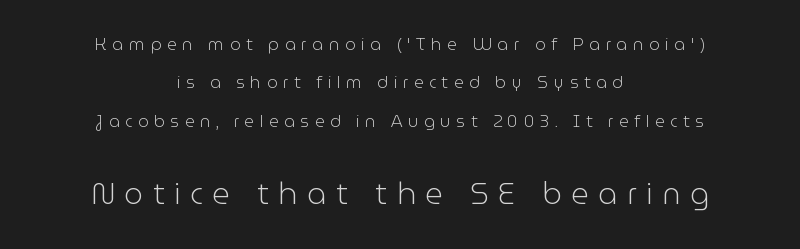
The image shows 30 px light sans-serif type, upright; set centered, loose line spacing (2.26x), unusually wide letter spacing (+0.32 em), not underlined; the second (bottom) block is 1.76x larger; low stroke contrast and a medium x-height.
